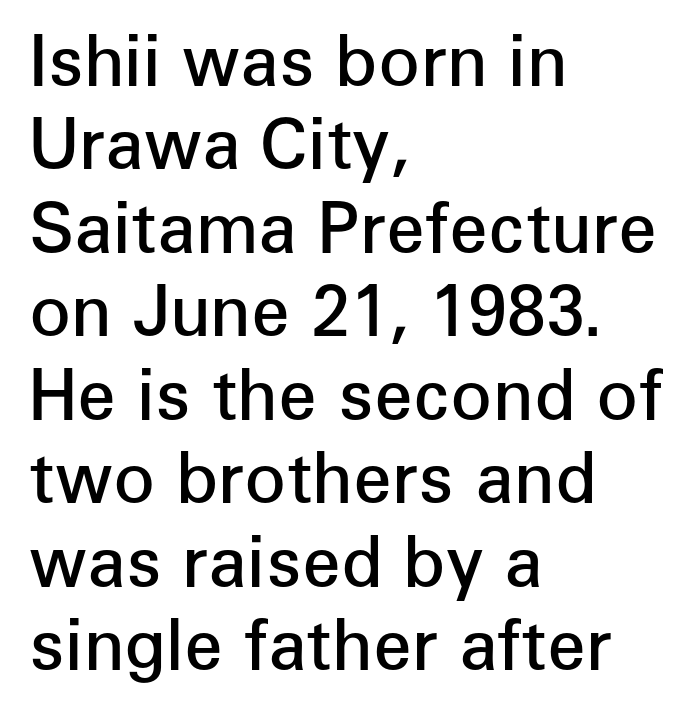
{"serif": "no", "italic": "no", "bold": "semi", "weight": "semibold", "width": "normal", "stroke_contrast": "low", "x_height": "medium", "monospaced": "no", "underline": "no", "align": "left", "line_spacing_ratio": 1.21, "letter_spacing": "normal", "letter_spacing_em": 0.0, "glyph_px": 69}
